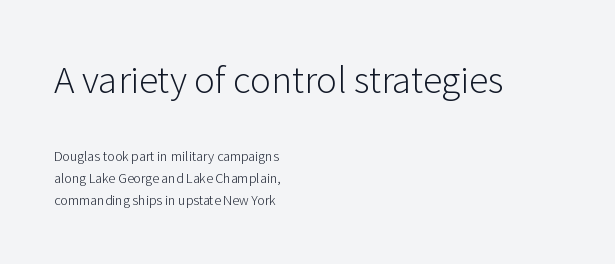
Here the designer chose a conventional face with non-uniform glyph widths. The zone under the glyphs is completely vacant. Weight: in the light-to-regular range. How would I describe the line gaps? Plain and ordinary. Type size steps down from the first block to the second. Standard letterfit; no display-style spreading of the glyphs.
